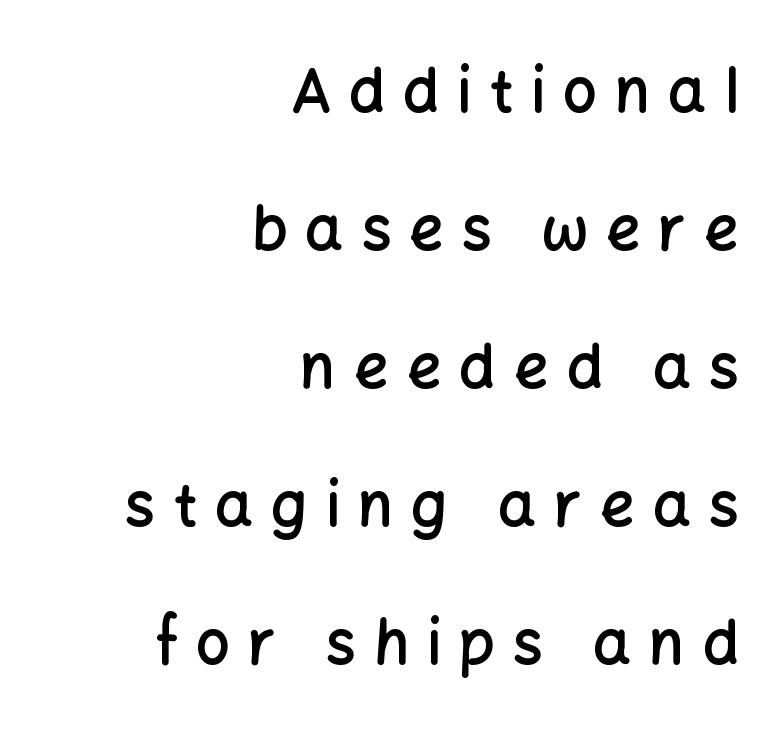
{"serif": "no", "italic": "no", "bold": "semi", "weight": "semibold", "width": "normal", "stroke_contrast": "low", "x_height": "medium", "monospaced": "no", "underline": "no", "align": "right", "line_spacing": "loose", "line_spacing_ratio": 2.3, "letter_spacing": "wide", "letter_spacing_em": 0.3, "glyph_px": 60}
